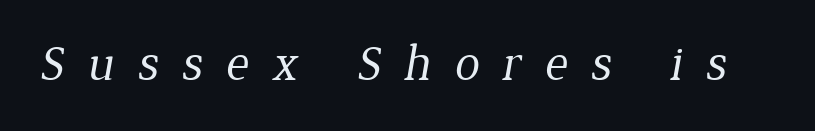
The image shows 50 px regular-weight serif type; set unusually wide letter spacing (+0.46 em), not underlined; low stroke contrast and a medium x-height.
